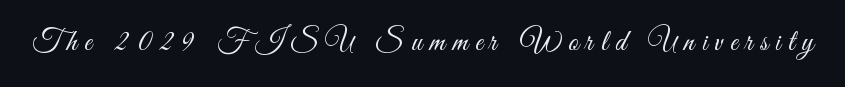
{"serif": "no", "bold": "no", "weight": "light", "width": "condensed", "stroke_contrast": "medium", "x_height": "small", "monospaced": "no", "underline": "no", "letter_spacing": "wide", "letter_spacing_em": 0.25, "glyph_px": 30}
